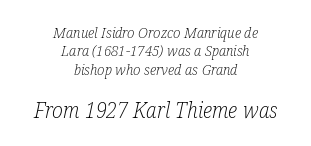
{"italic": "yes", "lean": "right", "slant_degrees": 12, "bold": "no", "underline": "no", "align": "center", "line_spacing_ratio": 1.23, "letter_spacing": "normal", "letter_spacing_em": 0.0, "larger_block": "second", "size_ratio": 1.47, "glyph_px": 22}
